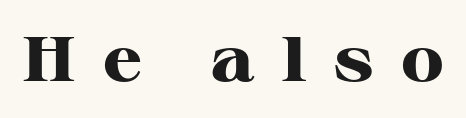
Chunky letters — that's bold for sure. Rule under the text: the space is simply empty. Observe the serifs anchoring each vertical stroke in this sample. The rendering uses natural spacing where letterforms have individual widths.
